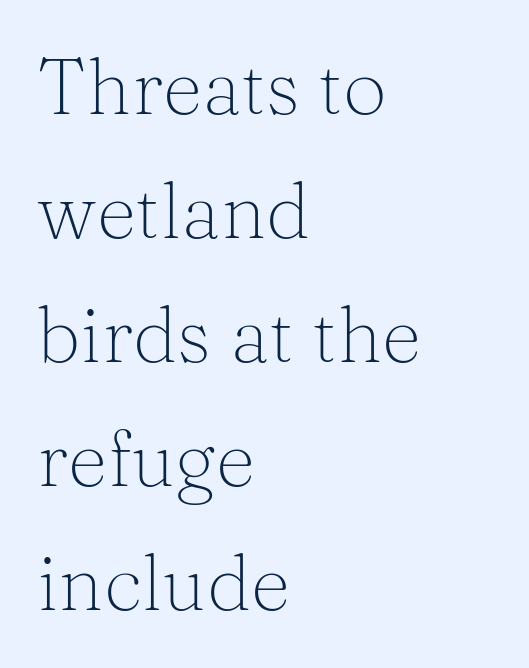
Students, observe: this is what conventionally led text looks like. These glyphs show unthickened strokes, regular width or finer. Note the varied advance widths — an 'i' is clearly narrower than an 'm'. The axis of the letterforms is exactly vertical. The letters sit at their default tracking, neither squeezed nor spread.
